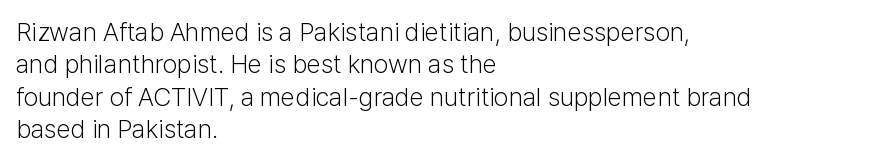
The image shows 26 px text type, upright; set left-aligned, normal line spacing (1.25x), normal letter spacing, not underlined.
